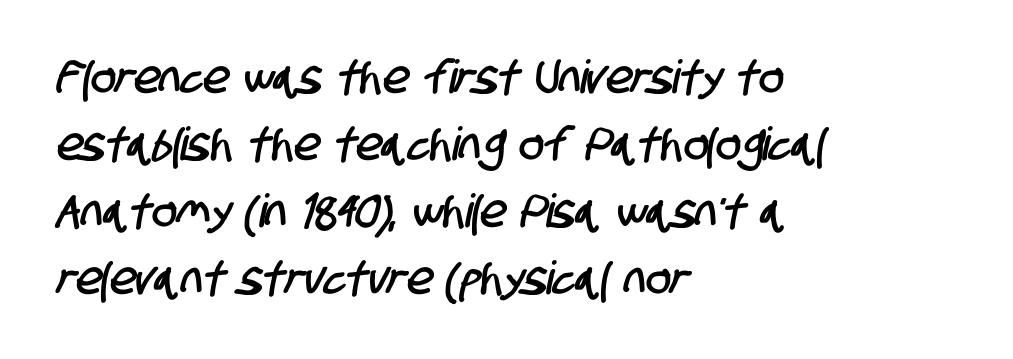
The image shows 46 px condensed sans-serif type; set left-aligned, normal line spacing (1.46x), normal letter spacing, not underlined; low stroke contrast and a large x-height.
